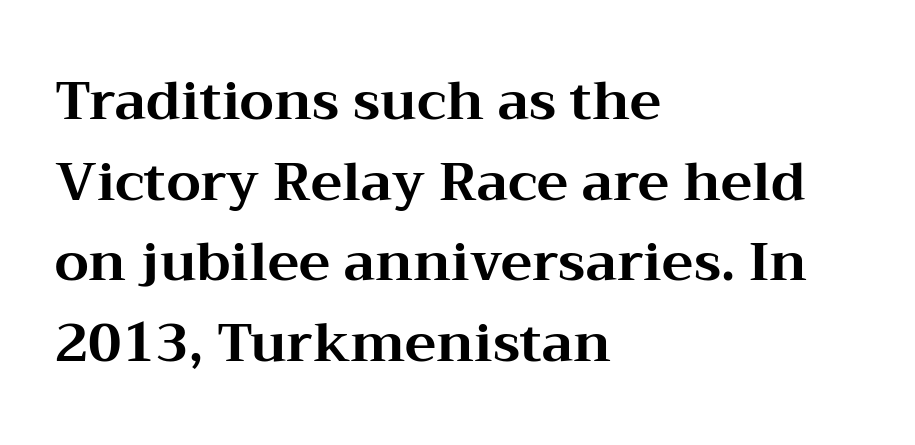
Every stem runs plumb, perpendicular to the baseline. One glance says typical: line gaps are just what's usual. A typesetter would call this proportional, since set widths differ per character. Font category for this specimen: serif. If you drew a ruler down the left edge, every line would touch it.
